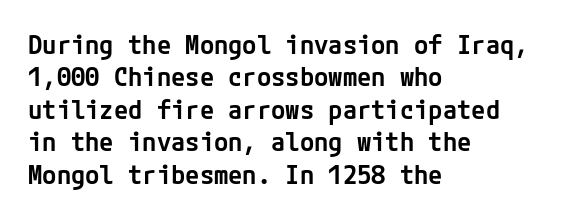
{"italic": "no", "bold": "semi", "underline": "no", "align": "left", "line_spacing": "normal", "line_spacing_ratio": 1.25, "letter_spacing": "normal", "letter_spacing_em": 0.0, "glyph_px": 26}
